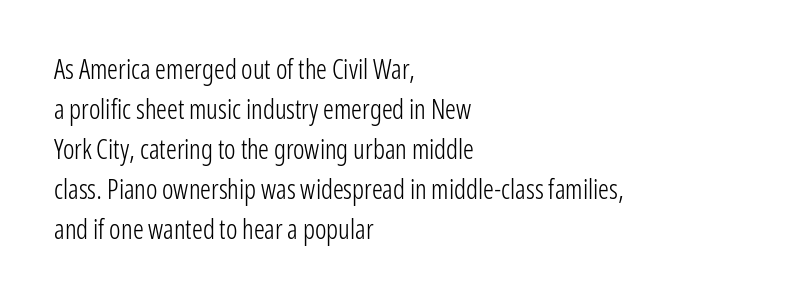
Italic: no, the glyphs are upright roman. Observe the ordinary spacing: letters are neighbours, not strangers. Line spacing here is normal. The zone under the glyphs is completely vacant. These lines stack with their left ends in a neat column.
